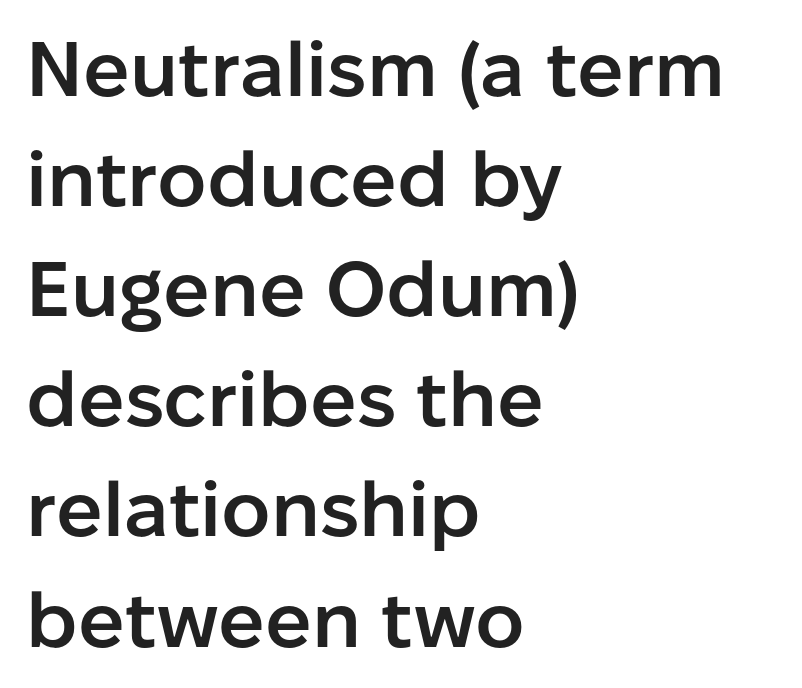
{"serif": "no", "italic": "no", "bold": "semi", "weight": "semibold", "width": "normal", "stroke_contrast": "low", "x_height": "medium", "monospaced": "no", "underline": "no", "align": "left", "line_spacing": "normal", "line_spacing_ratio": 1.43, "letter_spacing": "normal", "letter_spacing_em": 0.0, "glyph_px": 77}
